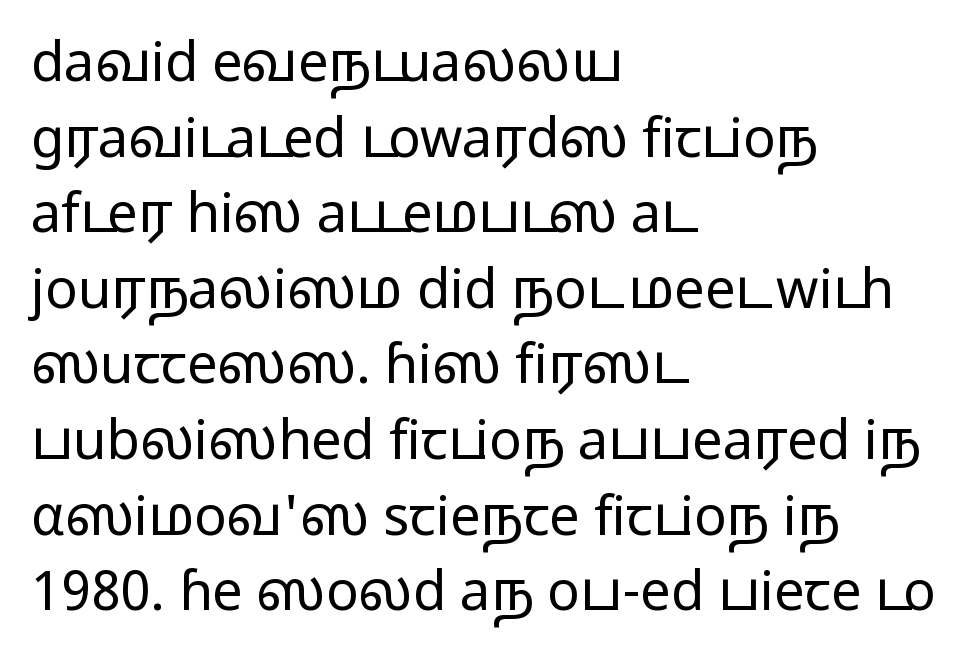
Q: Is the text bold? A: No.
Q: Is the text italic (slanted)? A: No, it is upright.
Q: Is the typeface a serif or a sans-serif typeface? A: Sans-serif.
Q: Is the text underlined? A: No.
Q: How is the paragraph aligned? A: Left-aligned.
Q: Is the spacing between letters normal or unusually wide? A: Normal.
Q: Is the spacing between lines tight, normal or loose? A: Normal.
Q: Width (condensed, normal, or wide)? A: Wide.
Q: Stroke contrast? A: Low.
Q: x-height? A: Medium.
Q: Monospaced? A: No.
